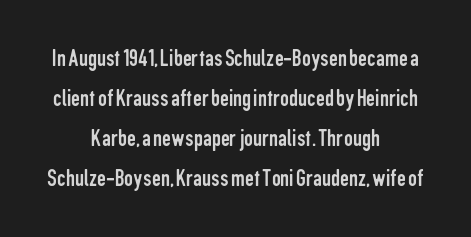
This rendering leaves character spacing at its baseline value. This is the regular roman posture of the typeface. Successive baselines arrive at the customary interval. The paragraph shown floats in the horizontal middle. Compared with a typical body face, this is equally light or lighter still.
